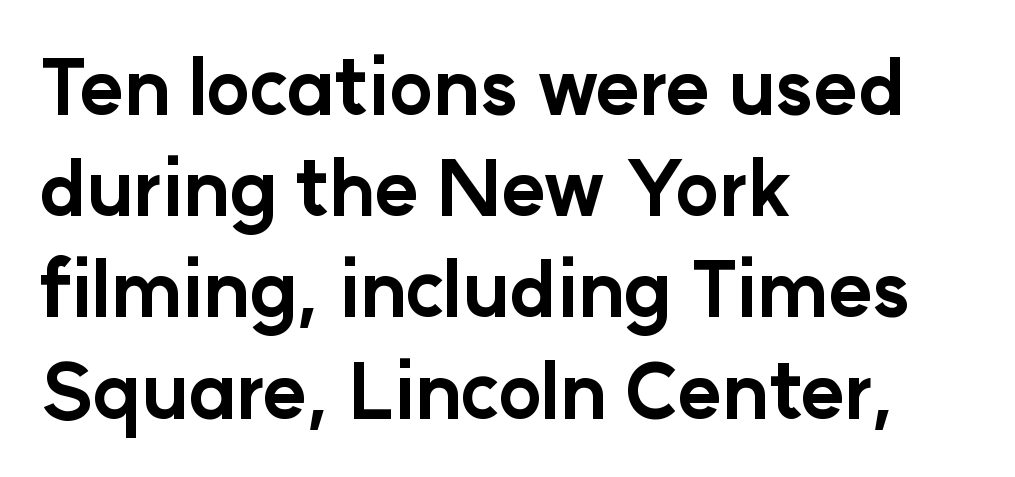
Q: Is the text bold? A: Yes.
Q: Is the text italic (slanted)? A: No, it is upright.
Q: Is the typeface a serif or a sans-serif typeface? A: Sans-serif.
Q: Is the text underlined? A: No.
Q: How is the paragraph aligned? A: Left-aligned.
Q: Is the spacing between letters normal or unusually wide? A: Normal.
Q: Is the spacing between lines tight, normal or loose? A: Normal.
Q: Width (condensed, normal, or wide)? A: Normal.
Q: Stroke contrast? A: Low.
Q: x-height? A: Medium.
Q: Monospaced? A: No.
